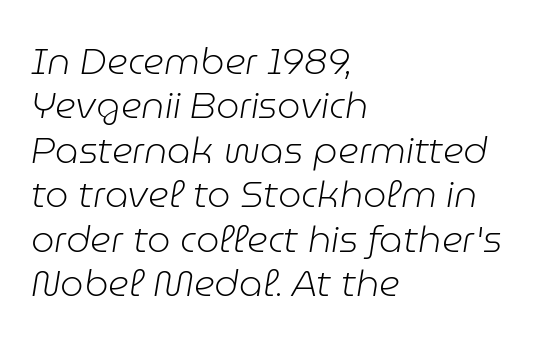
The passage shown is typed in a proportional face where columns would drift. Line beginnings align vertically; line endings do not. Compared with ordinary roman type, these characters are visibly tilted. Students, note that the glyphs here touch the page at normal intervals. Clear beneath every line of the passage.
